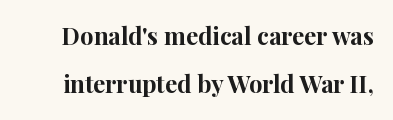
Notice how the stems are strictly vertical — no italics here. You could fit nearly another row in the gap between these rows. Chunky letters — that's bold for sure. The passage shown is not underscored anywhere. Students, note that the glyphs here touch the page at normal intervals.
